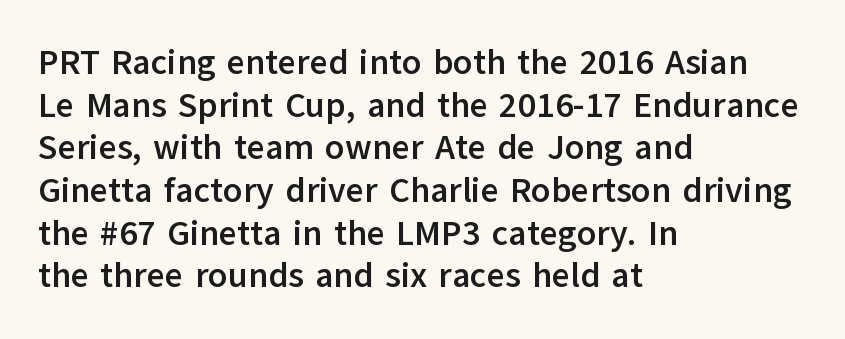
The gaps between neighbouring characters are ordinary and unremarkable. Typographic density is high because the face is bold. The zone under the glyphs is completely vacant. The setting favours the left margin, as ordinary paragraphs usually do. The lettering holds an erect, upright posture throughout.
